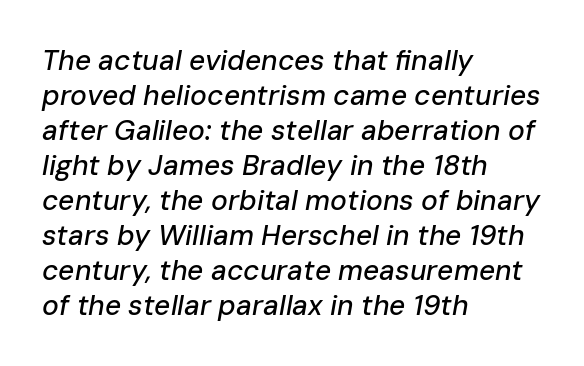
The image shows 28 px text type, italic (leaning right); set left-aligned, normal line spacing (1.25x), normal letter spacing, not underlined; low stroke contrast and a medium x-height.
